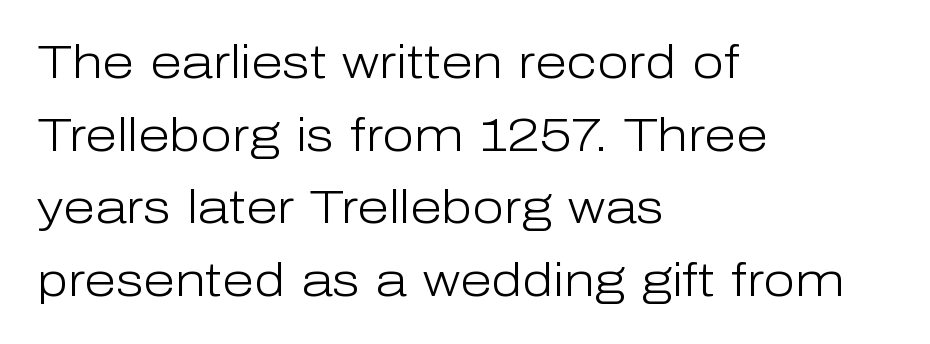
The image shows 46 px light sans-serif type, upright; set left-aligned, normal line spacing (1.58x), normal letter spacing, not underlined; low stroke contrast and a medium x-height.
